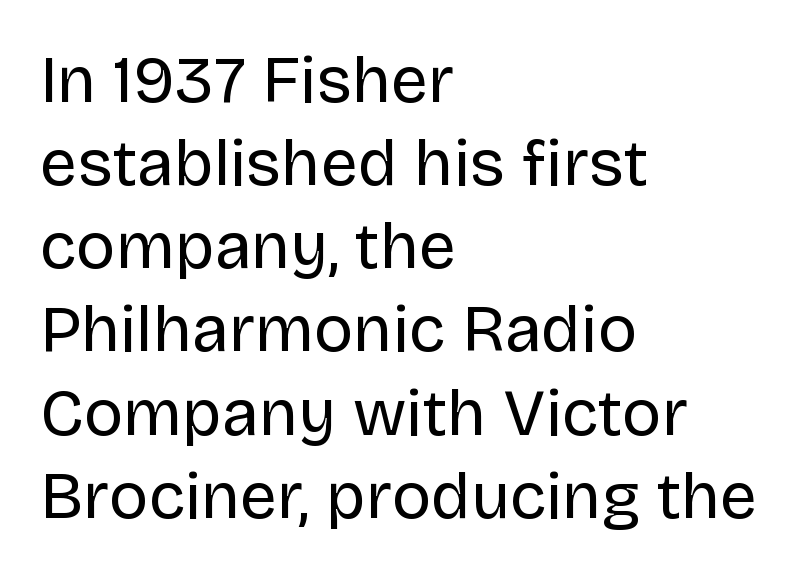
Spacing verdict: proportional, widths tailored to each character. Nobody drew a line under any word here. Nothing heavy about these letters — not bold at all. A typesetter would call this zero additional tracking. Rows of type keep a routine distance in the vertical direction.
